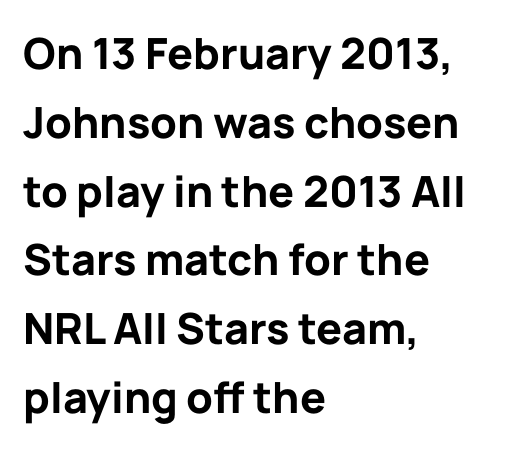
The image shows 43 px bold sans-serif type, upright; set left-aligned, normal line spacing (1.6x), normal letter spacing, not underlined; low stroke contrast and a medium x-height.
